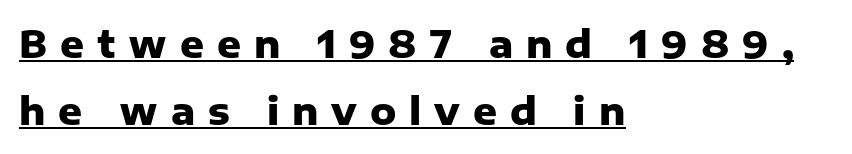
Q: Is the text bold? A: Yes.
Q: Is the text italic (slanted)? A: No, it is upright.
Q: Is the typeface a serif or a sans-serif typeface? A: Sans-serif.
Q: Is the text underlined? A: Yes.
Q: How is the paragraph aligned? A: Left-aligned.
Q: Is the spacing between letters normal or unusually wide? A: Unusually wide.
Q: Width (condensed, normal, or wide)? A: Normal.
Q: Stroke contrast? A: Low.
Q: x-height? A: Medium.
Q: Monospaced? A: No.
